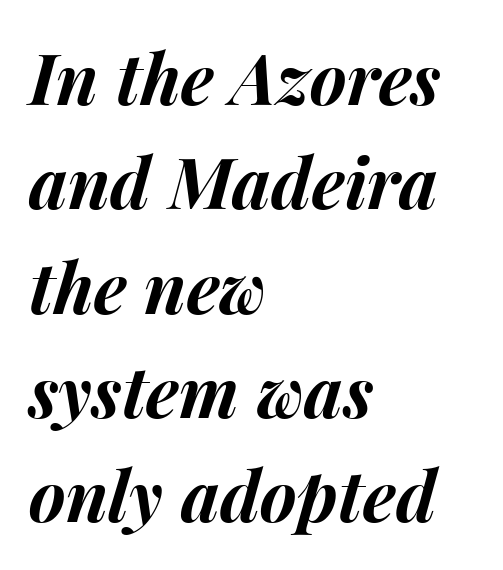
Q: Is the text bold? A: Yes.
Q: Is the text italic (slanted)? A: Yes, it leans right by about 15 degrees.
Q: Is the text underlined? A: No.
Q: How is the paragraph aligned? A: Left-aligned.
Q: Is the spacing between letters normal or unusually wide? A: Normal.
Q: Is the spacing between lines tight, normal or loose? A: Normal.
Q: Width (condensed, normal, or wide)? A: Normal.
Q: Stroke contrast? A: Medium.
Q: x-height? A: Medium.
Q: Monospaced? A: No.
